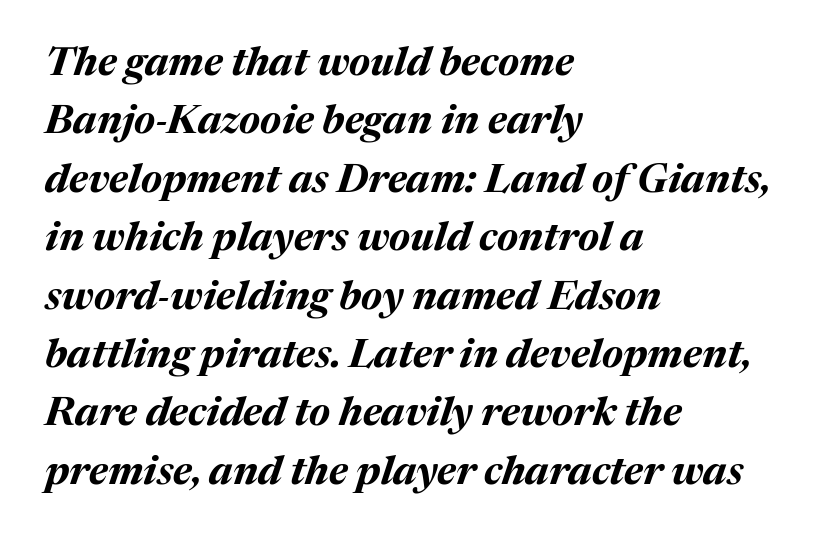
Yep, that's italic — everything's leaning. I'd describe the lettering as bold — thick and assertive. These lines sit exactly where default settings would place them. Words float on clear page, feet unadorned.
